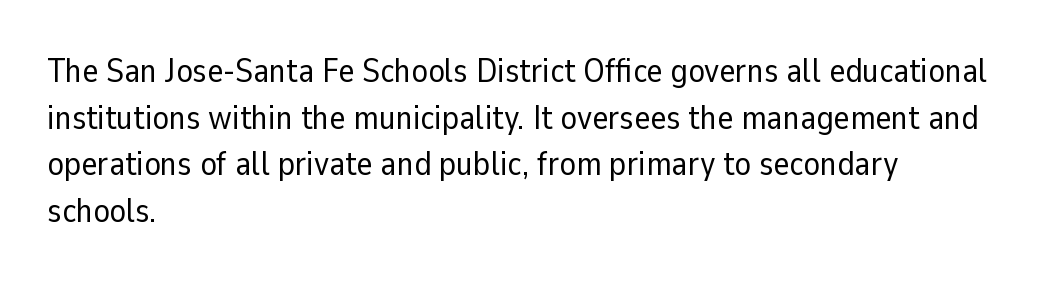
Every character sits straight up, as roman type does. Leading matches the norm, producing a regular column. Observe the absence of serifs on each vertical stroke in this sample. The letterforms sit at book weight or below.
